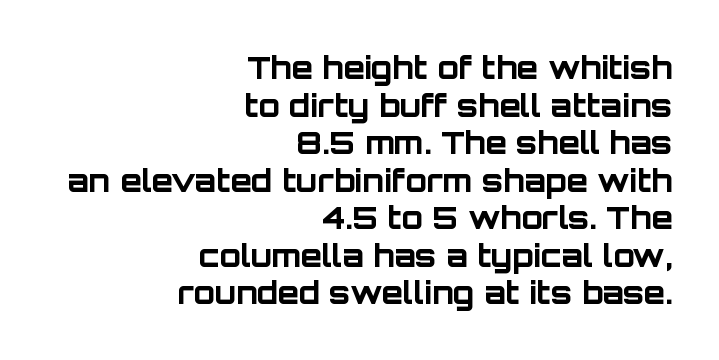
Its strokes are broad and dark, the hallmark of bold type. A typesetter would mark this as roman, not italic. Compared with a flush-left layout, this one pins lines to the opposite, right side. This rendering leaves character spacing at its baseline value.
